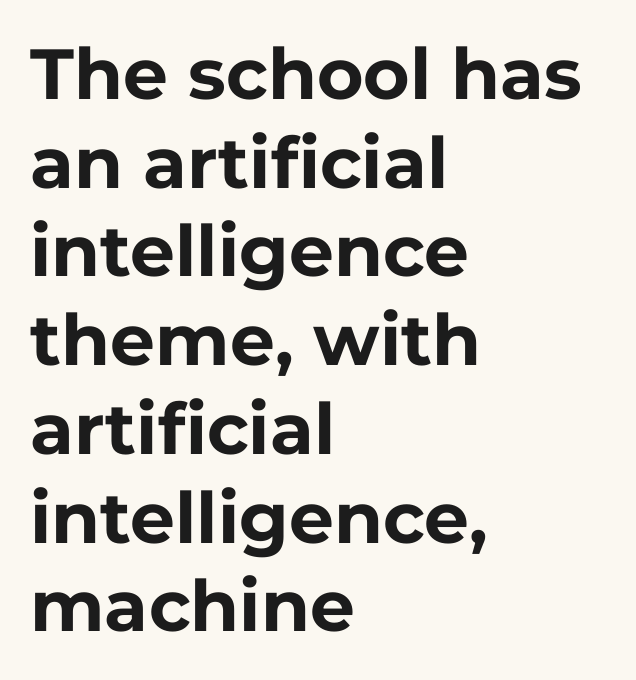
Q: Is the text bold? A: Yes.
Q: Is the text italic (slanted)? A: No, it is upright.
Q: Is the typeface a serif or a sans-serif typeface? A: Sans-serif.
Q: Is the text underlined? A: No.
Q: How is the paragraph aligned? A: Left-aligned.
Q: Is the spacing between letters normal or unusually wide? A: Normal.
Q: Is the spacing between lines tight, normal or loose? A: Normal.
Q: Width (condensed, normal, or wide)? A: Normal.
Q: Stroke contrast? A: Low.
Q: x-height? A: Medium.
Q: Monospaced? A: No.
